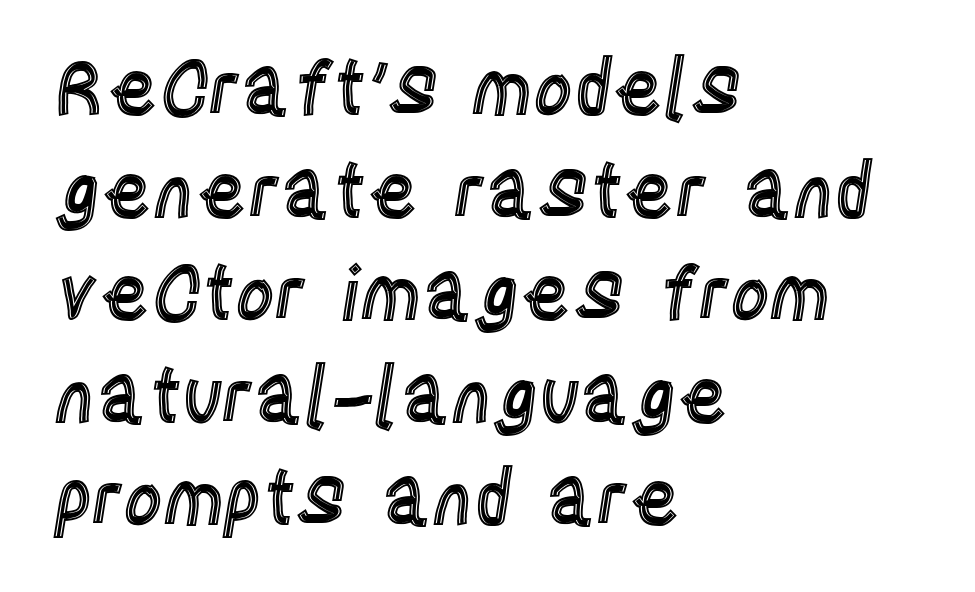
Q: Is the text italic (slanted)? A: Yes.
Q: Is the text underlined? A: No.
Q: How is the paragraph aligned? A: Left-aligned.
Q: Is the spacing between letters normal or unusually wide? A: Normal.
Q: Is the spacing between lines tight, normal or loose? A: Normal.
Q: Width (condensed, normal, or wide)? A: Condensed.
Q: x-height? A: Large.
Q: Monospaced? A: No.
